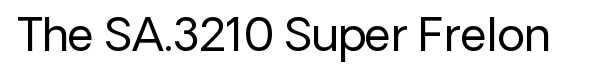
Look at the tracking — it's just the regular setting, nothing added. To sum up the face: it is a sans, with no serifs. Varying glyph widths throughout — classic text-font behaviour. Weight class: somewhere from thin through regular. Lines of text with bare space underneath.
